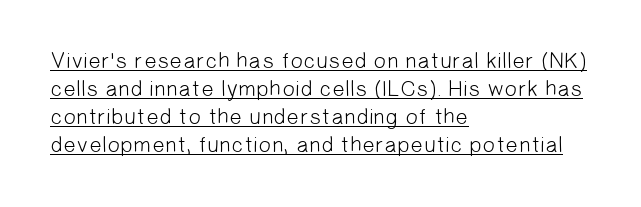
The image shows 22 px text type; set left-aligned, normal line spacing (1.27x), normal letter spacing, underlined.
